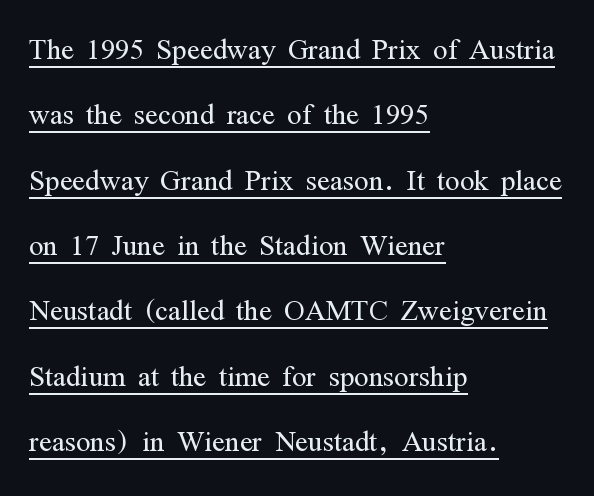
Q: Is the text bold? A: No.
Q: Is the text italic (slanted)? A: No, it is upright.
Q: Is the typeface a serif or a sans-serif typeface? A: Serif.
Q: Is the text underlined? A: Yes.
Q: How is the paragraph aligned? A: Left-aligned.
Q: Is the spacing between letters normal or unusually wide? A: Normal.
Q: Width (condensed, normal, or wide)? A: Condensed.
Q: Stroke contrast? A: Medium.
Q: x-height? A: Medium.
Q: Monospaced? A: No.
